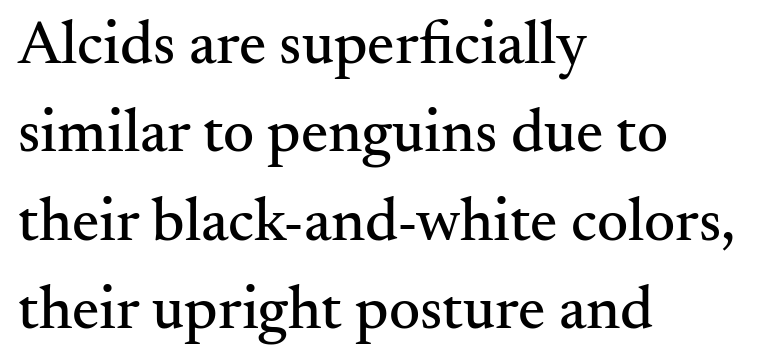
Q: Is the text italic (slanted)? A: No, it is upright.
Q: Is the typeface a serif or a sans-serif typeface? A: Serif.
Q: Is the text underlined? A: No.
Q: How is the paragraph aligned? A: Left-aligned.
Q: Is the spacing between letters normal or unusually wide? A: Normal.
Q: Is the spacing between lines tight, normal or loose? A: Normal.
Q: Width (condensed, normal, or wide)? A: Normal.
Q: Stroke contrast? A: Medium.
Q: x-height? A: Small.
Q: Monospaced? A: No.
